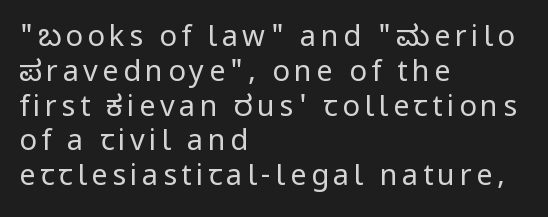
Q: Is the text bold? A: No.
Q: Is the text italic (slanted)? A: No, it is upright.
Q: Is the typeface a serif or a sans-serif typeface? A: Sans-serif.
Q: Is the text underlined? A: No.
Q: How is the paragraph aligned? A: Left-aligned.
Q: Width (condensed, normal, or wide)? A: Normal.
Q: Stroke contrast? A: Low.
Q: x-height? A: Medium.
Q: Monospaced? A: No.
